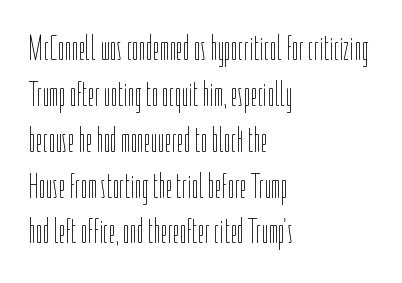
Decoration check: the copy has no underline. No letter is thick-stroked: the sample isn't bold. In CSS terms this would be text-align: left. Notice how the stems are strictly vertical — no italics here.
